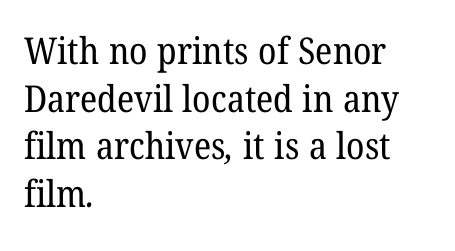
Unbolded letterforms with no extra heft. Character widths vary here, with narrow letters taking less room than wide ones. Is there much room between lines? A standard amount, neither cramped nor airy. The text block is weighted toward the left margin, trailing off unevenly rightward.
